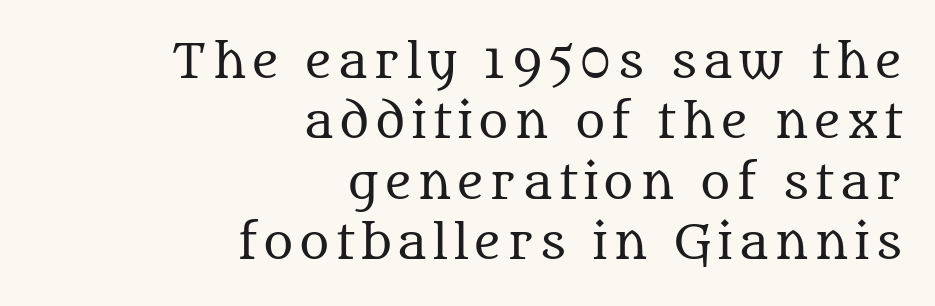
Unmarked baselines from the first word to the last. The lettering stays uniformly vertical, giving the passage a roman look. Is this a heavy cut? Hardly; it is regular or lighter. A serif font was chosen for this passage. The designer left line spacing at the default. This sample is right-justified, so line beginnings fall wherever the words allow.
